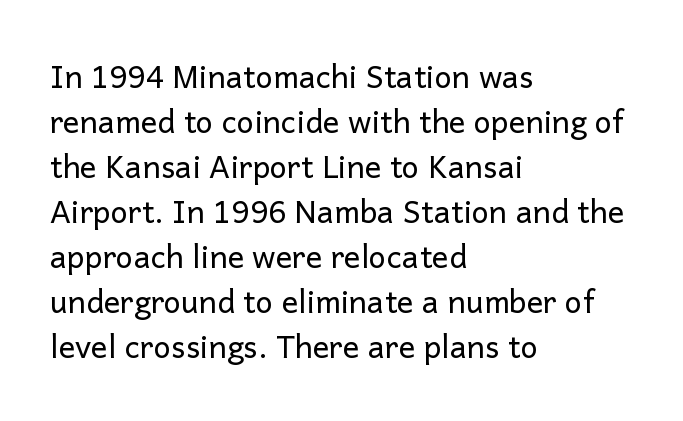
{"serif": "no", "italic": "no", "bold": "no", "weight": "regular", "width": "normal", "stroke_contrast": "low", "x_height": "medium", "monospaced": "no", "underline": "no", "align": "left", "line_spacing": "normal", "line_spacing_ratio": 1.45, "letter_spacing": "normal", "letter_spacing_em": 0.0, "glyph_px": 31}
